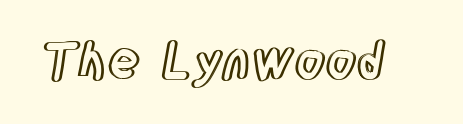
The image shows 50 px condensed type; set normal letter spacing, not underlined; a large x-height.
